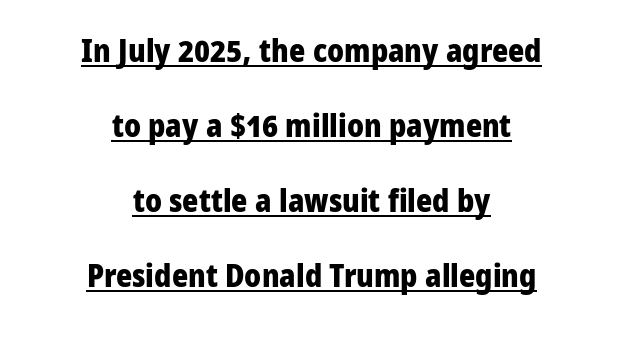
Standard letterfit; no display-style spreading of the glyphs. What decoration does the sample have? An underline. Centered paragraph, ragged on both sides. Leading: increased. The axis of the letterforms is exactly vertical. Weight: bold.
